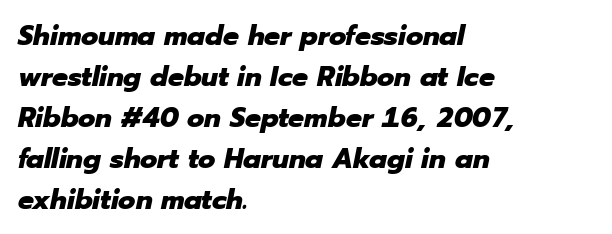
Q: Is the text bold? A: Yes.
Q: Is the text italic (slanted)? A: Yes, it leans right by about 12 degrees.
Q: Is the text underlined? A: No.
Q: How is the paragraph aligned? A: Left-aligned.
Q: Is the spacing between letters normal or unusually wide? A: Normal.
Q: Is the spacing between lines tight, normal or loose? A: Normal.
Q: Width (condensed, normal, or wide)? A: Normal.
Q: Stroke contrast? A: Low.
Q: x-height? A: Medium.
Q: Monospaced? A: No.
